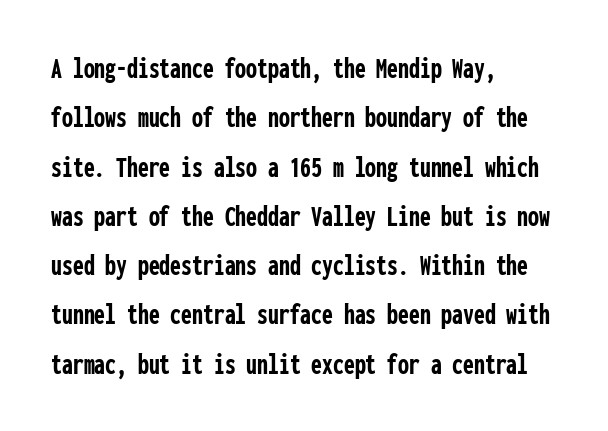
Fixed-width glyphs throughout — classic coding-font behaviour. The lines are quadded left. Rule under the text: the space is simply empty. These lines sit exactly where default settings would place them. Pretty heavy lettering here — definitely bold.
